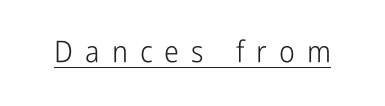
Style check: upright. Nothing heavy about these letters — not bold at all. Glyph-to-glyph distance is far greater than everyday printed text. Caption: lettering with a line underneath. Note the varied advance widths — an 'i' is clearly narrower than an 'm'. Look at the bottom of the vertical strokes: they stop flat, with no serifs.
